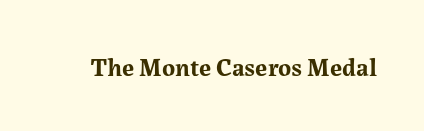
{"italic": "no", "bold": "yes", "underline": "no", "letter_spacing": "normal", "letter_spacing_em": 0.0, "glyph_px": 25}
